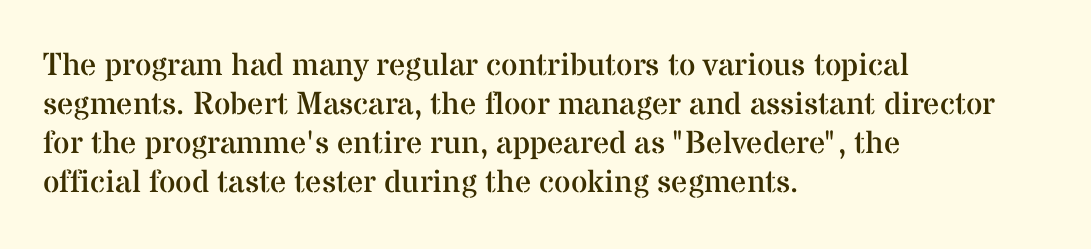
{"serif": "yes", "italic": "no", "bold": "no", "weight": "regular", "width": "normal", "stroke_contrast": "medium", "x_height": "medium", "monospaced": "no", "underline": "no", "align": "left", "line_spacing_ratio": 1.22, "letter_spacing": "normal", "letter_spacing_em": 0.0, "glyph_px": 32}
